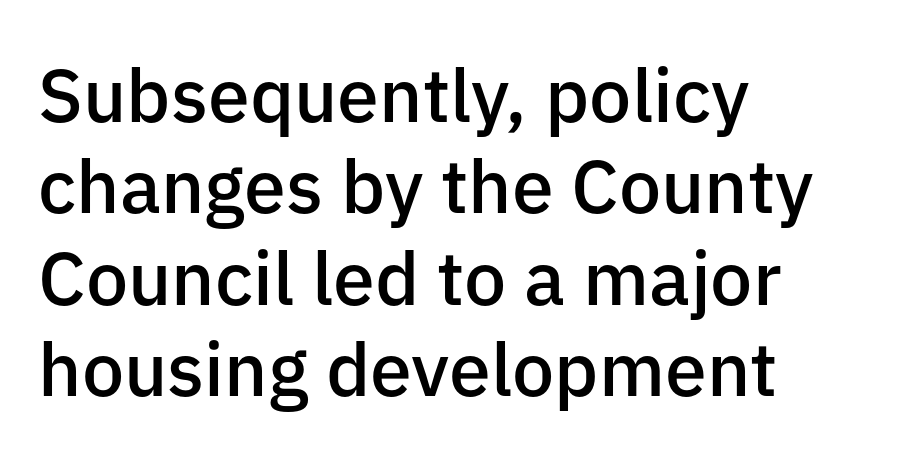
Q: Is the text bold? A: Semi-bold.
Q: Is the text italic (slanted)? A: No, it is upright.
Q: Is the typeface a serif or a sans-serif typeface? A: Sans-serif.
Q: Is the text underlined? A: No.
Q: How is the paragraph aligned? A: Left-aligned.
Q: Is the spacing between letters normal or unusually wide? A: Normal.
Q: Width (condensed, normal, or wide)? A: Normal.
Q: Stroke contrast? A: Low.
Q: x-height? A: Medium.
Q: Monospaced? A: No.
